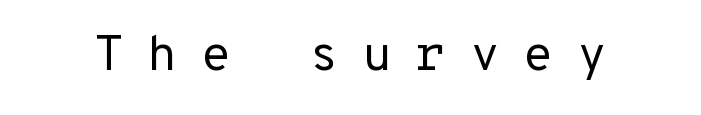
You can tell it's not italic because the verticals are truly vertical. The space directly below the letters is spotless. A light-to-regular cut is what we see here. The rendering shows plain stroke endings on the letterforms — a sans-serif design. Glyph-to-glyph distance is far greater than everyday printed text.
